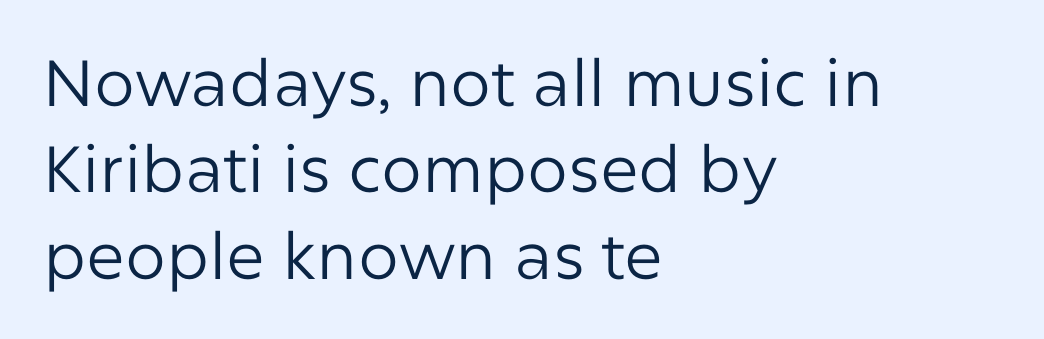
The image shows 65 px regular-weight sans-serif type, upright; set left-aligned, normal line spacing (1.33x), normal letter spacing, not underlined; low stroke contrast and a medium x-height.
